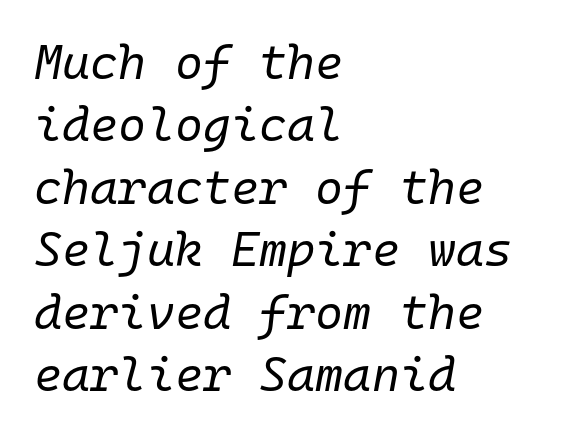
Q: Is the text bold? A: No.
Q: Is the text italic (slanted)? A: Yes, it leans right by about 10 degrees.
Q: Is the text underlined? A: No.
Q: How is the paragraph aligned? A: Left-aligned.
Q: Is the spacing between letters normal or unusually wide? A: Normal.
Q: Is the spacing between lines tight, normal or loose? A: Normal.
Q: Width (condensed, normal, or wide)? A: Normal.
Q: Stroke contrast? A: Low.
Q: x-height? A: Medium.
Q: Monospaced? A: Yes.
